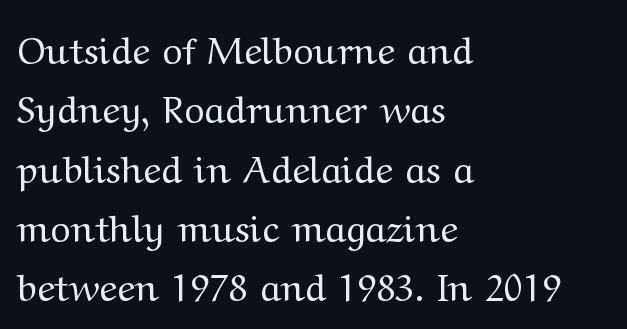
Which margin do the lines hug? The left one — the right edge is uneven. The block of text has a typical density, with ordinary space between rows. These glyphs show unthickened strokes, regular width or finer. The glyphs in this specimen are seriffed. Plain, unruled lines of type. These lines keep a tight, regular rhythm from letter to letter.
